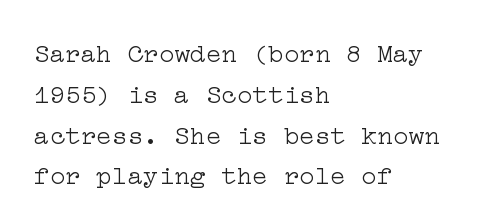
{"italic": "no", "bold": "no", "underline": "no", "align": "left", "line_spacing": "normal", "line_spacing_ratio": 1.57, "letter_spacing": "normal", "letter_spacing_em": 0.0, "glyph_px": 26}
